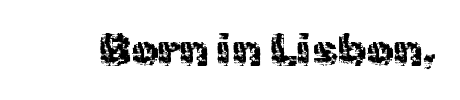
{"serif": "no", "italic": "no", "bold": "no", "weight": "regular", "width": "normal", "x_height": "medium", "monospaced": "no", "underline": "no", "letter_spacing": "normal", "letter_spacing_em": 0.0, "glyph_px": 43}
